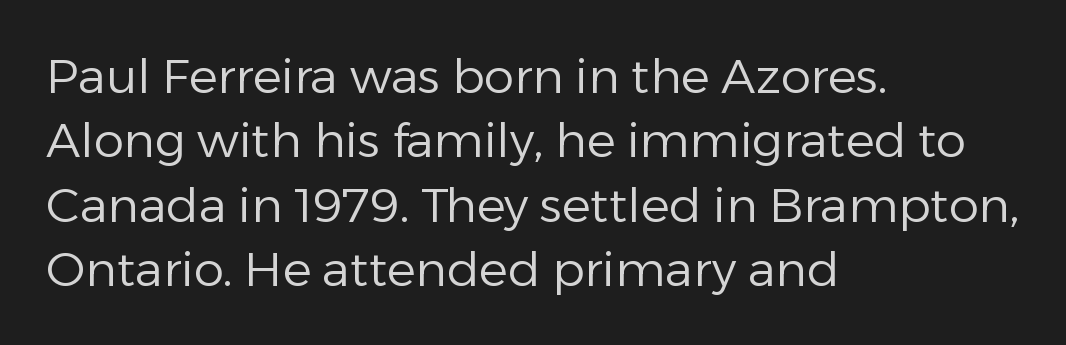
Has an underline been added? It has not. The cut favours lightness, reaching ordinary text weight at its darkest. Each letter keeps its own natural width here, so spacing adapts to shape. Baseline-to-baseline distance is the conventional proportion of letter height. The passage shown has conventional tracking throughout.
